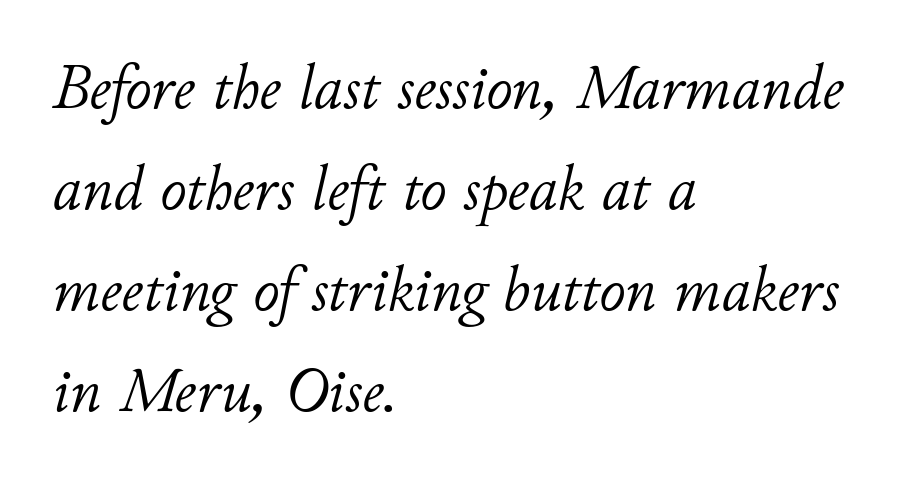
No letter is thick-stroked: the sample isn't bold. Students, observe: this is what conventionally led text looks like. These lines are set flush left with a ragged right edge. Spacing verdict: proportional, widths tailored to each character. Has an underline been added? It has not.
